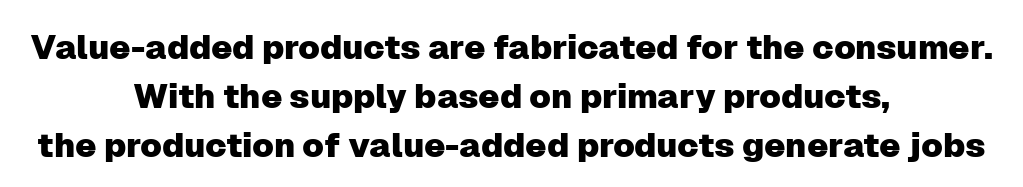
{"serif": "no", "italic": "no", "width": "normal", "stroke_contrast": "low", "x_height": "medium", "monospaced": "no", "underline": "no", "align": "center", "line_spacing": "normal", "line_spacing_ratio": 1.44, "letter_spacing": "normal", "letter_spacing_em": 0.0, "glyph_px": 34}
